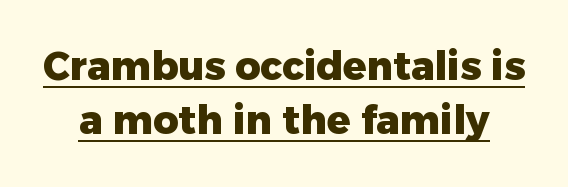
Q: Is the text bold? A: Yes.
Q: Is the text italic (slanted)? A: No, it is upright.
Q: Is the typeface a serif or a sans-serif typeface? A: Sans-serif.
Q: Is the text underlined? A: Yes.
Q: Is the spacing between letters normal or unusually wide? A: Normal.
Q: Is the spacing between lines tight, normal or loose? A: Normal.
Q: Width (condensed, normal, or wide)? A: Normal.
Q: Stroke contrast? A: Low.
Q: x-height? A: Medium.
Q: Monospaced? A: No.
